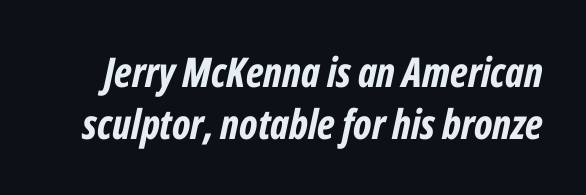
Q: Is the text bold? A: Yes.
Q: Is the text italic (slanted)? A: Yes, it leans right by about 12 degrees.
Q: Is the text underlined? A: No.
Q: Is the spacing between letters normal or unusually wide? A: Normal.
Q: Is the spacing between lines tight, normal or loose? A: Normal.
Q: Width (condensed, normal, or wide)? A: Condensed.
Q: Stroke contrast? A: Low.
Q: x-height? A: Medium.
Q: Monospaced? A: No.
